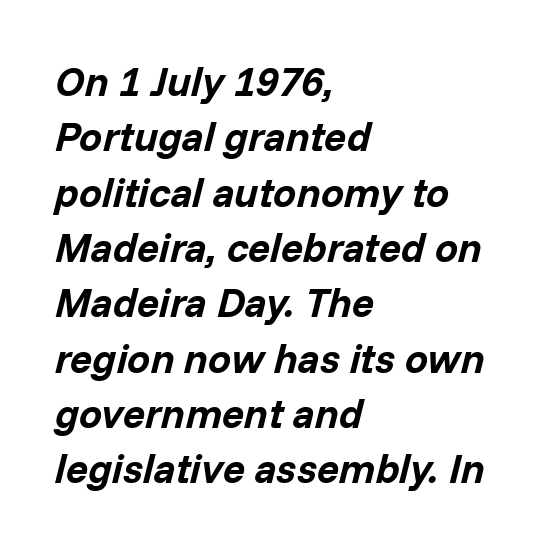
{"italic": "yes", "lean": "right", "slant_degrees": 14, "bold": "yes", "weight": "bold", "width": "normal", "stroke_contrast": "low", "x_height": "medium", "monospaced": "no", "underline": "no", "align": "left", "line_spacing": "normal", "line_spacing_ratio": 1.35, "letter_spacing": "normal", "letter_spacing_em": 0.0, "glyph_px": 41}
